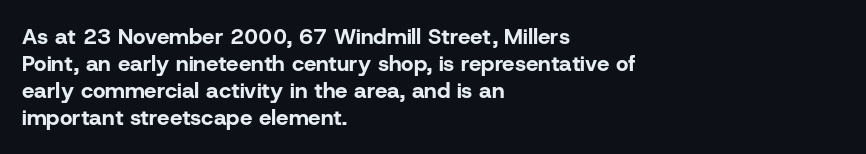
The image shows 22 px bold type, upright; set left-aligned, line spacing 1.23x, normal letter spacing, not underlined.
